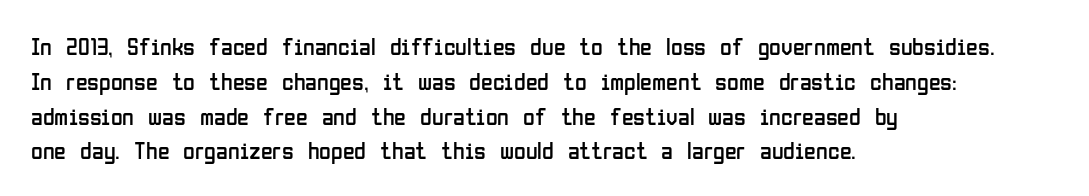
Q: Is the text bold? A: No.
Q: Is the text italic (slanted)? A: No, it is upright.
Q: Is the text underlined? A: No.
Q: How is the paragraph aligned? A: Left-aligned.
Q: Is the spacing between letters normal or unusually wide? A: Normal.
Q: Is the spacing between lines tight, normal or loose? A: Normal.
